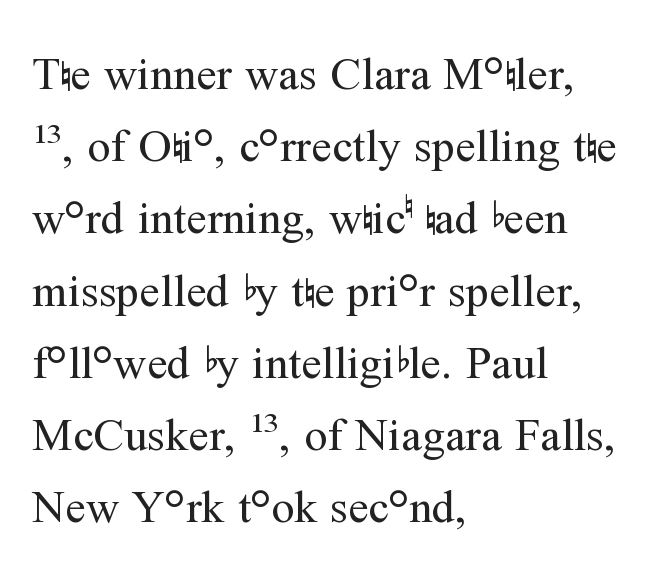
Q: Is the text bold? A: No.
Q: Is the text italic (slanted)? A: No, it is upright.
Q: Is the typeface a serif or a sans-serif typeface? A: Serif.
Q: Is the text underlined? A: No.
Q: How is the paragraph aligned? A: Left-aligned.
Q: Is the spacing between letters normal or unusually wide? A: Normal.
Q: Is the spacing between lines tight, normal or loose? A: Normal.
Q: Width (condensed, normal, or wide)? A: Normal.
Q: Stroke contrast? A: Medium.
Q: x-height? A: Medium.
Q: Monospaced? A: No.
